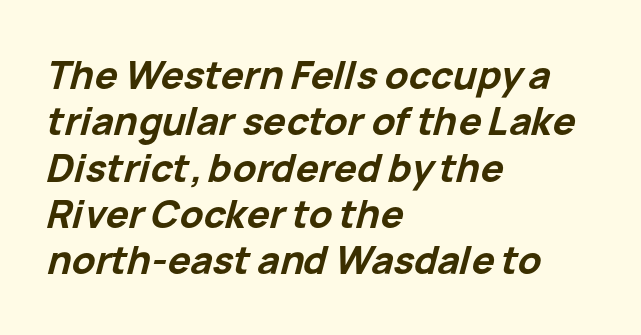
The image shows 38 px bold type, italic (leaning right); set left-aligned, line spacing 1.22x, normal letter spacing, not underlined; low stroke contrast and a medium x-height.
